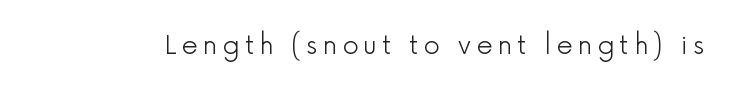
The image shows 26 px text type, upright; set not underlined.
